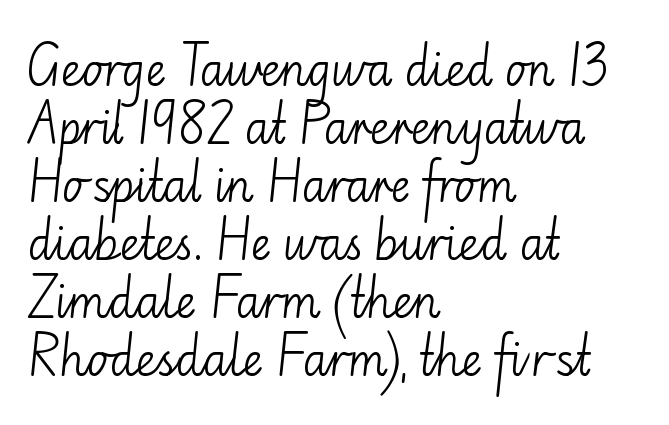
{"serif": "no", "bold": "no", "weight": "light", "width": "normal", "stroke_contrast": "low", "x_height": "small", "monospaced": "no", "underline": "no", "align": "left", "line_spacing": "normal", "line_spacing_ratio": 1.32, "letter_spacing": "normal", "letter_spacing_em": 0.0, "glyph_px": 44}
